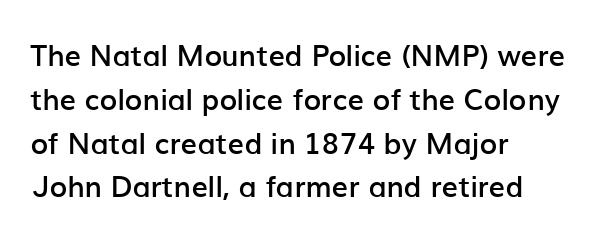
Q: Is the text bold? A: Semi-bold.
Q: Is the text italic (slanted)? A: No, it is upright.
Q: Is the typeface a serif or a sans-serif typeface? A: Sans-serif.
Q: Is the text underlined? A: No.
Q: How is the paragraph aligned? A: Left-aligned.
Q: Is the spacing between letters normal or unusually wide? A: Normal.
Q: Is the spacing between lines tight, normal or loose? A: Normal.
Q: Width (condensed, normal, or wide)? A: Normal.
Q: Stroke contrast? A: Low.
Q: x-height? A: Medium.
Q: Monospaced? A: No.
